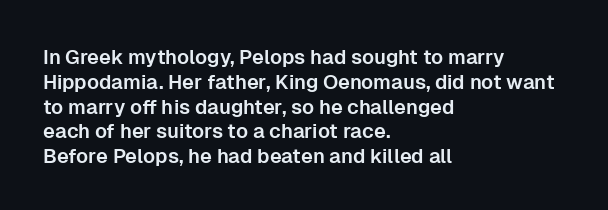
A roman cut, with each character standing at attention. The letters sit at their default tracking, neither squeezed nor spread. Compared with a centered layout, this one pins lines to the left instead. Clear beneath every line of the passage.
